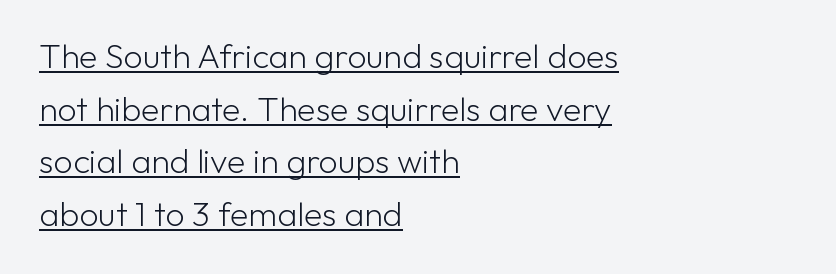
The image shows 34 px light sans-serif type, upright; set left-aligned, normal line spacing (1.55x), normal letter spacing, underlined; low stroke contrast and a medium x-height.
